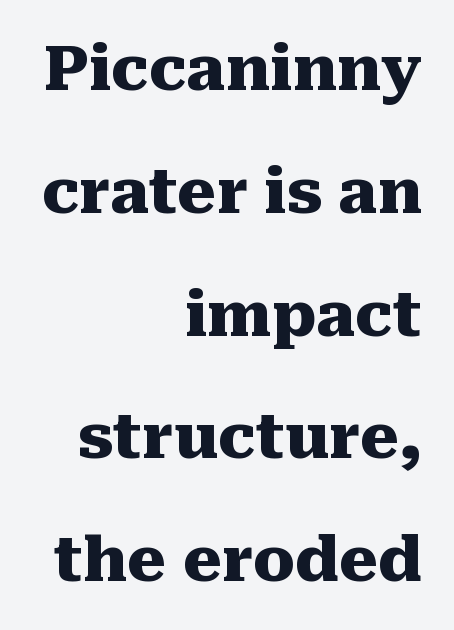
Q: Is the text bold? A: Yes.
Q: Is the text italic (slanted)? A: No, it is upright.
Q: Is the typeface a serif or a sans-serif typeface? A: Serif.
Q: Is the text underlined? A: No.
Q: How is the paragraph aligned? A: Right-aligned.
Q: Is the spacing between letters normal or unusually wide? A: Normal.
Q: Is the spacing between lines tight, normal or loose? A: Loose.
Q: Width (condensed, normal, or wide)? A: Normal.
Q: Stroke contrast? A: Medium.
Q: x-height? A: Medium.
Q: Monospaced? A: No.
